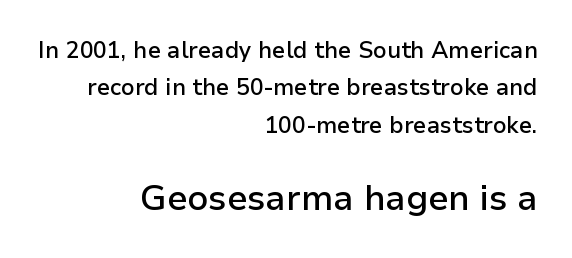
Quick note: interline space is typical. You could call the tracking neutral — neither tight nor loose. A semibold gives these letters moderate extra thickness, short of bold. Grotesque or geometric, the face here clearly has no serifs.
